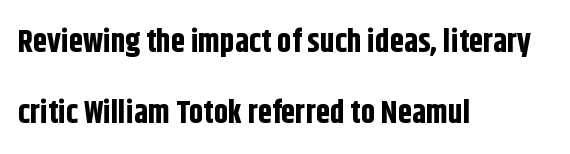
All the whitespace from short lines collects on the right. Nobody touched the tracking dial on this one. Typographic density is high because the face is bold. Here the designer chose a conventional face with non-uniform glyph widths. The gap between lines stays unmarked. Horizontal bands of white between lines are thick stripes.
